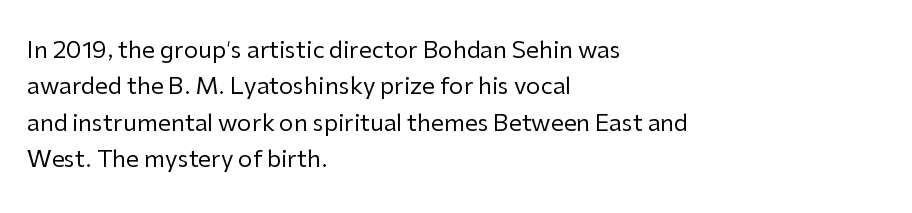
{"italic": "no", "bold": "no", "underline": "no", "align": "left", "line_spacing": "normal", "line_spacing_ratio": 1.58, "letter_spacing": "normal", "letter_spacing_em": 0.0, "glyph_px": 23}
